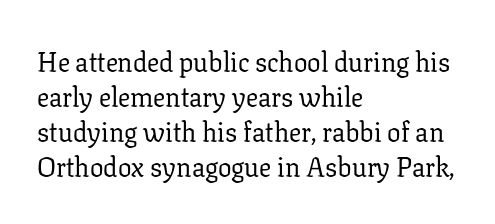
Q: Is the text bold? A: No.
Q: Is the text italic (slanted)? A: No, it is upright.
Q: Is the text underlined? A: No.
Q: How is the paragraph aligned? A: Left-aligned.
Q: Is the spacing between letters normal or unusually wide? A: Normal.
Q: Is the spacing between lines tight, normal or loose? A: Normal.
